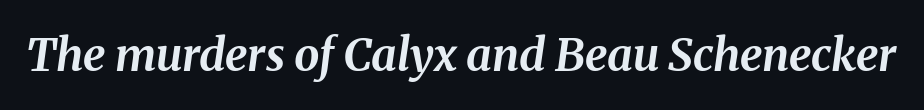
The image shows 45 px bold type, italic (leaning right); set normal letter spacing, not underlined; medium stroke contrast and a medium x-height.
